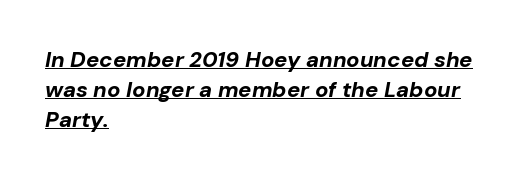
Q: Is the text bold? A: Yes.
Q: Is the text italic (slanted)? A: Yes, it leans right by about 10 degrees.
Q: Is the text underlined? A: Yes.
Q: How is the paragraph aligned? A: Left-aligned.
Q: Is the spacing between letters normal or unusually wide? A: Normal.
Q: Is the spacing between lines tight, normal or loose? A: Normal.
